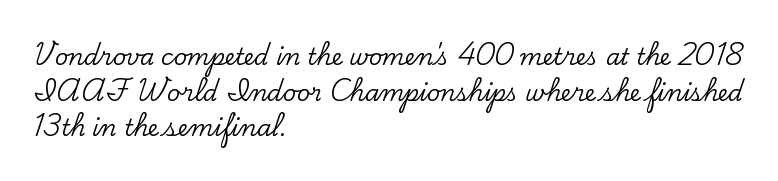
Q: Is the text italic (slanted)? A: Yes.
Q: Is the text underlined? A: No.
Q: How is the paragraph aligned? A: Left-aligned.
Q: Is the spacing between letters normal or unusually wide? A: Normal.
Q: Is the spacing between lines tight, normal or loose? A: Normal.
